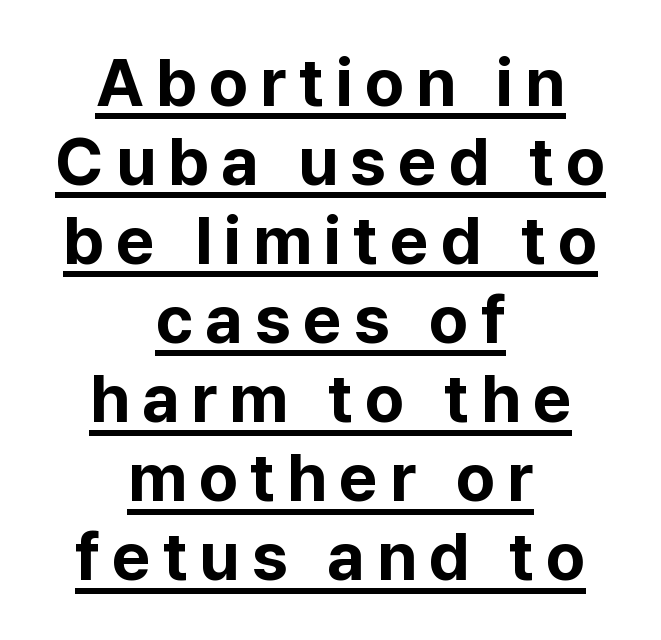
{"serif": "no", "italic": "no", "bold": "yes", "weight": "bold", "width": "normal", "stroke_contrast": "low", "x_height": "medium", "monospaced": "no", "underline": "yes", "align": "center", "line_spacing_ratio": 1.18, "glyph_px": 67}
